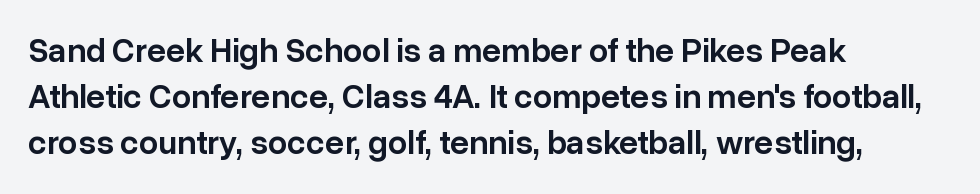
The lines are quadded left. Underline: absent. Is the letter spacing exaggerated? No — it looks like the ordinary default. The axis of the letterforms is exactly vertical.
